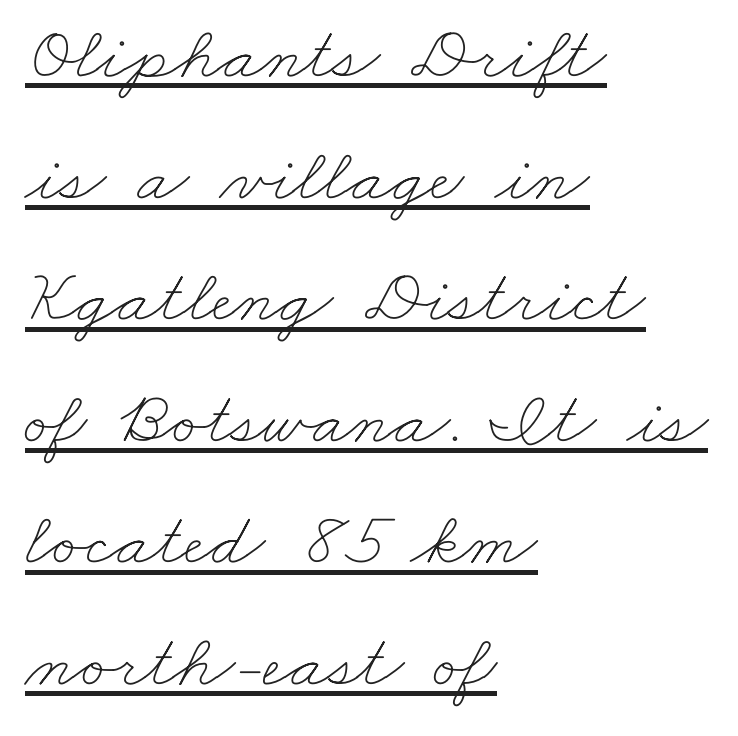
The image shows 76 px thin, wide type; set left-aligned, normal line spacing (1.6x), normal letter spacing, underlined; low stroke contrast and a small x-height.
